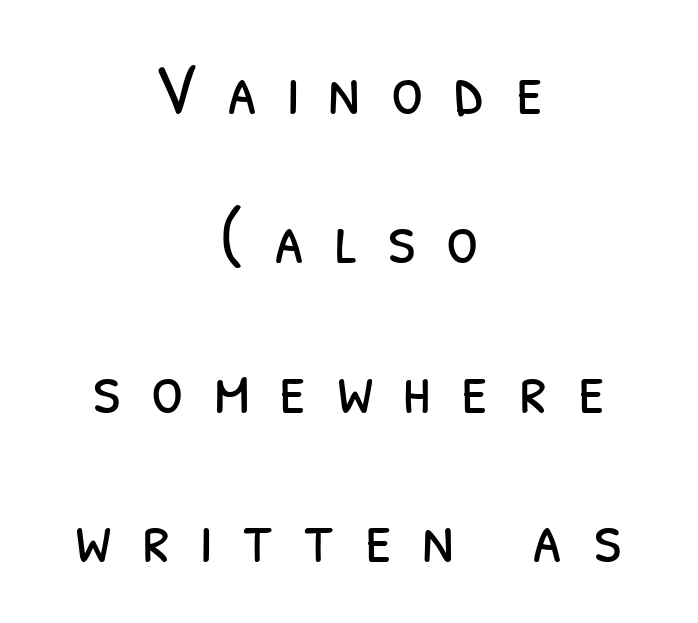
The image shows 74 px light, condensed sans-serif type; set centered, loose line spacing (2.02x), unusually wide letter spacing (+0.4 em), not underlined; low stroke contrast and a medium x-height.
